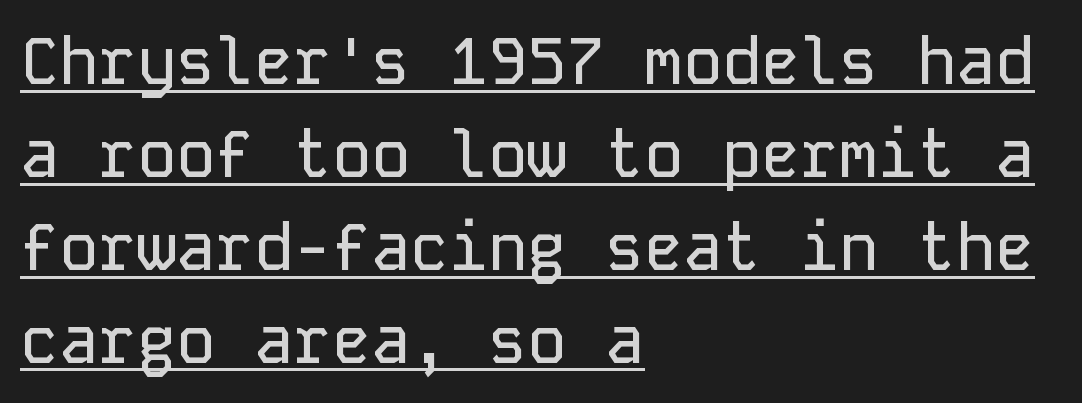
Italic: no, the glyphs are upright roman. Layout note: lines flush left. The passage shown is typed in a monospace face where columns stay perfectly aligned. The passage shown is typeset with a sans-serif family.
